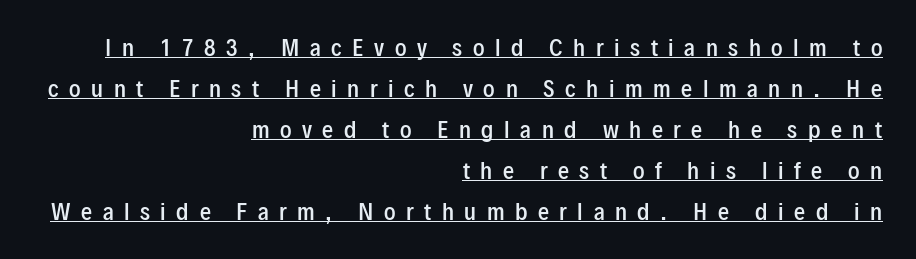
The image shows 22 px text type, upright; set right-aligned, line spacing 1.86x, unusually wide letter spacing (+0.48 em), underlined.
